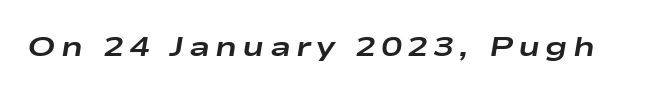
Q: Is the text bold? A: Yes.
Q: Is the text italic (slanted)? A: Yes, it leans right by about 9 degrees.
Q: Is the text underlined? A: No.
Q: Width (condensed, normal, or wide)? A: Wide.
Q: Stroke contrast? A: Low.
Q: x-height? A: Medium.
Q: Monospaced? A: No.
